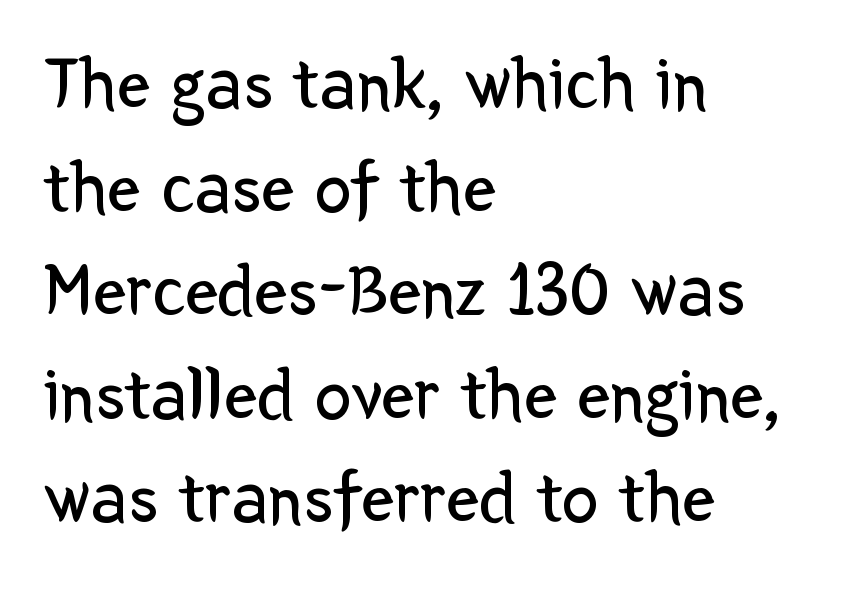
The image shows 74 px regular-weight sans-serif type, upright; set left-aligned, normal line spacing (1.4x), normal letter spacing, not underlined; low stroke contrast and a medium x-height.
